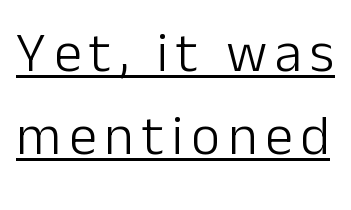
Q: Is the text bold? A: No.
Q: Is the text italic (slanted)? A: No, it is upright.
Q: Is the typeface a serif or a sans-serif typeface? A: Sans-serif.
Q: Is the text underlined? A: Yes.
Q: Is the spacing between lines tight, normal or loose? A: Normal.
Q: Width (condensed, normal, or wide)? A: Normal.
Q: Stroke contrast? A: Low.
Q: x-height? A: Medium.
Q: Monospaced? A: No.
